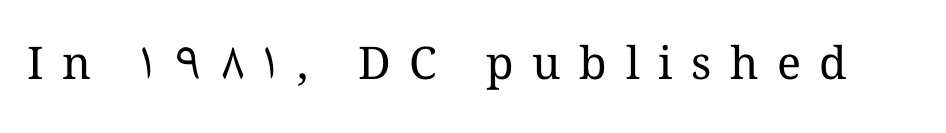
The passage shown is not bold in any degree. Ordinary non-slanted type is in use. Quick note: underline off. You could not count columns in this text — the font is proportionally spaced.
